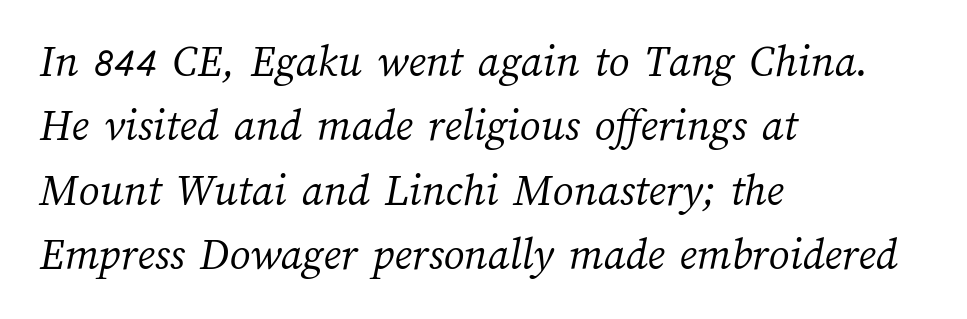
Q: Is the text bold? A: No.
Q: Is the text underlined? A: No.
Q: How is the paragraph aligned? A: Left-aligned.
Q: Is the spacing between letters normal or unusually wide? A: Normal.
Q: Is the spacing between lines tight, normal or loose? A: Normal.
Q: Width (condensed, normal, or wide)? A: Normal.
Q: Stroke contrast? A: Medium.
Q: x-height? A: Medium.
Q: Monospaced? A: No.
